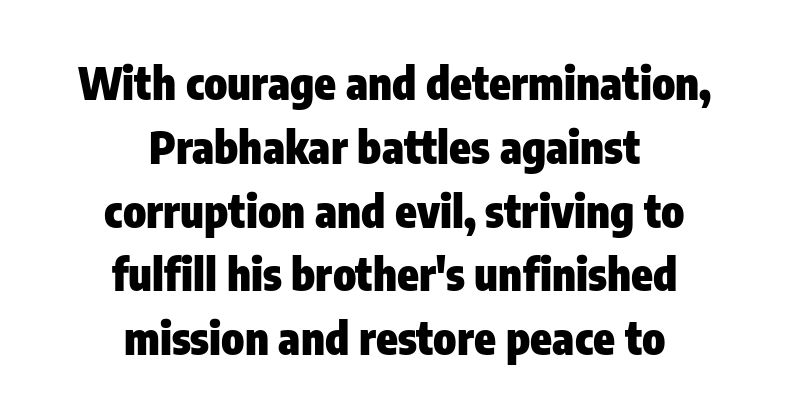
The image shows 44 px heavy, condensed sans-serif type, upright; set centered, normal line spacing (1.45x), normal letter spacing, not underlined; low stroke contrast and a medium x-height.
